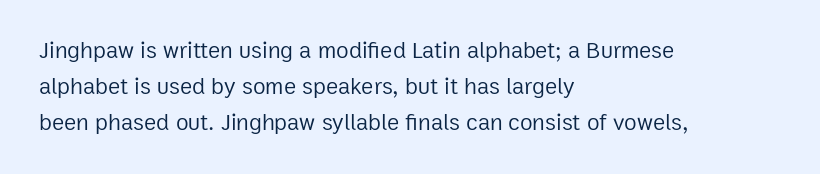
Q: Is the text bold? A: No.
Q: Is the text italic (slanted)? A: No, it is upright.
Q: Is the text underlined? A: No.
Q: How is the paragraph aligned? A: Left-aligned.
Q: Is the spacing between letters normal or unusually wide? A: Normal.
Q: Is the spacing between lines tight, normal or loose? A: Normal.
